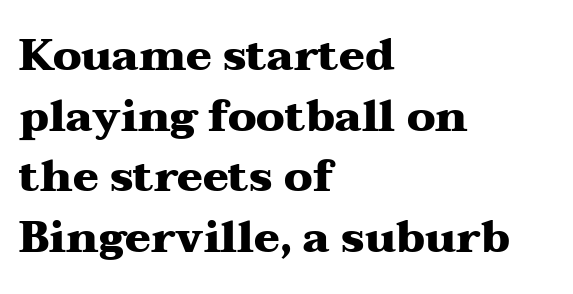
Q: Is the text bold? A: Yes.
Q: Is the text italic (slanted)? A: No, it is upright.
Q: Is the typeface a serif or a sans-serif typeface? A: Serif.
Q: Is the text underlined? A: No.
Q: How is the paragraph aligned? A: Left-aligned.
Q: Is the spacing between letters normal or unusually wide? A: Normal.
Q: Is the spacing between lines tight, normal or loose? A: Normal.
Q: Width (condensed, normal, or wide)? A: Wide.
Q: Stroke contrast? A: Medium.
Q: x-height? A: Medium.
Q: Monospaced? A: No.
